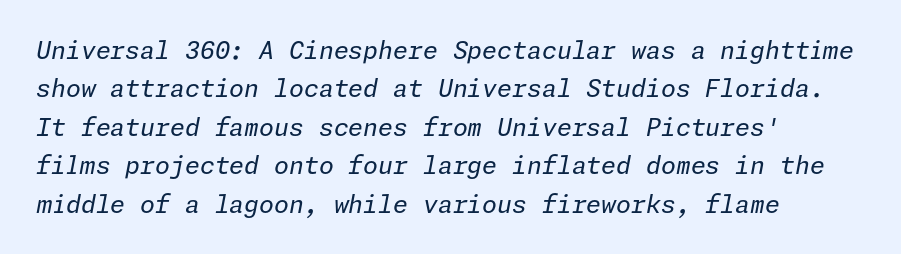
{"italic": "yes", "lean": "right", "slant_degrees": 11, "bold": "no", "underline": "no", "align": "left", "line_spacing": "normal", "line_spacing_ratio": 1.6, "letter_spacing": "normal", "letter_spacing_em": 0.0, "glyph_px": 24}
